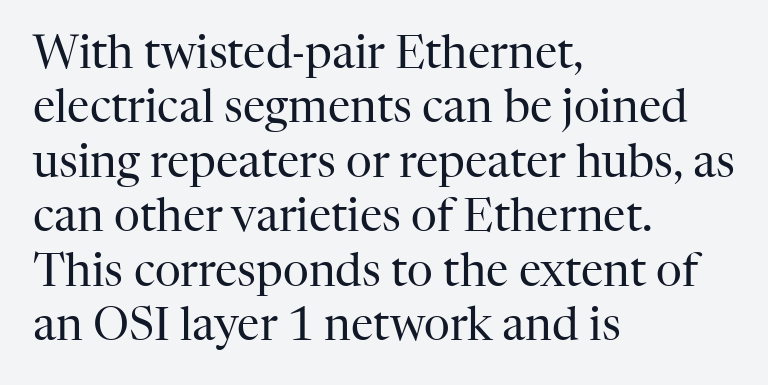
The image shows 45 px regular-weight serif type, upright; set left-aligned, line spacing 1.21x, normal letter spacing, not underlined; high stroke contrast and a medium x-height.
